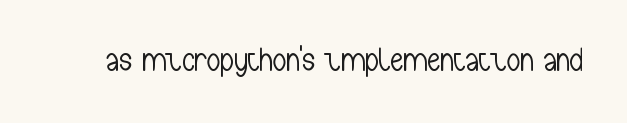
Q: Is the text bold? A: No.
Q: Is the text italic (slanted)? A: No, it is upright.
Q: Is the typeface a serif or a sans-serif typeface? A: Sans-serif.
Q: Is the text underlined? A: No.
Q: Is the spacing between letters normal or unusually wide? A: Normal.
Q: Width (condensed, normal, or wide)? A: Condensed.
Q: Stroke contrast? A: Low.
Q: x-height? A: Medium.
Q: Monospaced? A: No.
